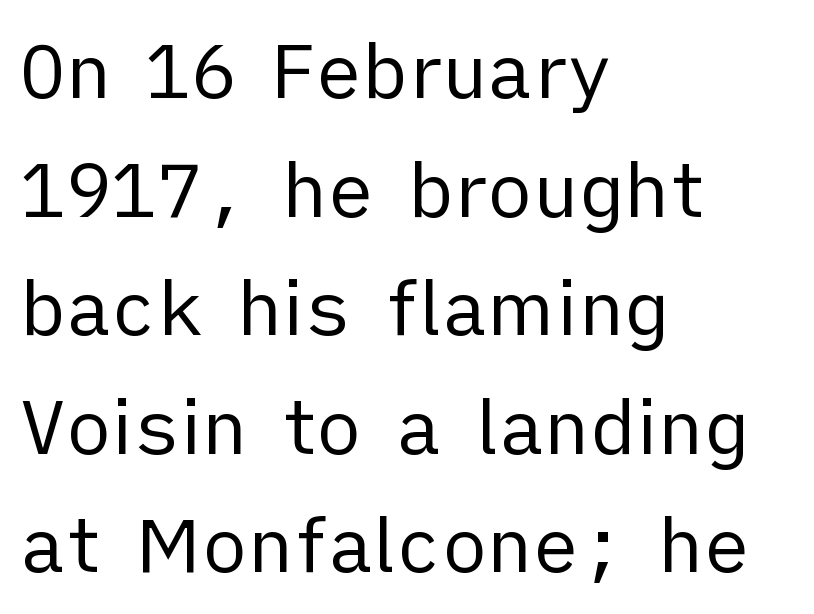
The image shows 76 px regular-weight sans-serif type, upright; set left-aligned, normal line spacing (1.56x), normal letter spacing, not underlined; low stroke contrast and a medium x-height.
